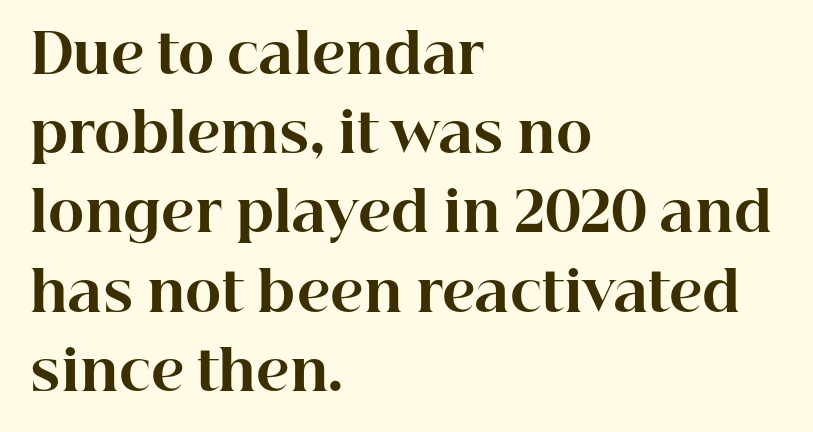
{"serif": "yes", "italic": "no", "bold": "yes", "weight": "bold", "width": "normal", "stroke_contrast": "high", "x_height": "medium", "monospaced": "no", "underline": "no", "align": "left", "line_spacing": "normal", "line_spacing_ratio": 1.44, "letter_spacing": "normal", "letter_spacing_em": 0.0, "glyph_px": 55}
